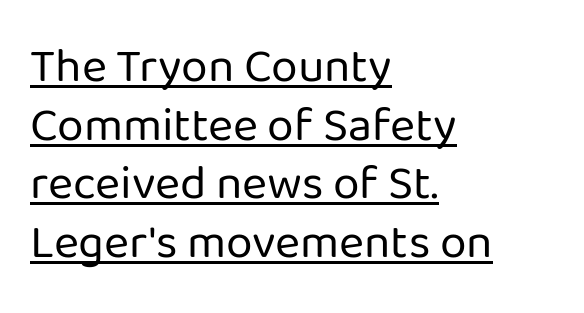
The image shows 48 px regular-weight sans-serif type, upright; set left-aligned, line spacing 1.22x, normal letter spacing, underlined; low stroke contrast and a medium x-height.
